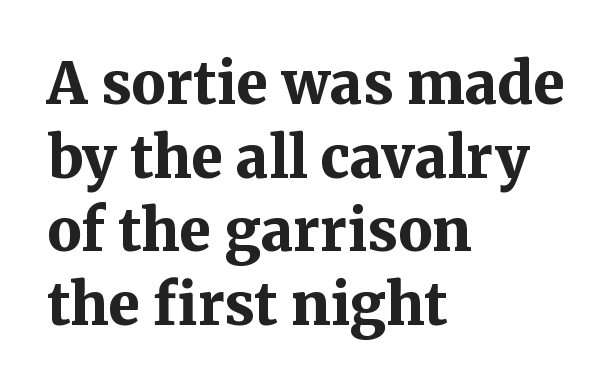
The image shows 57 px bold serif type, upright; set left-aligned, normal line spacing (1.29x), normal letter spacing, not underlined; medium stroke contrast and a medium x-height.
